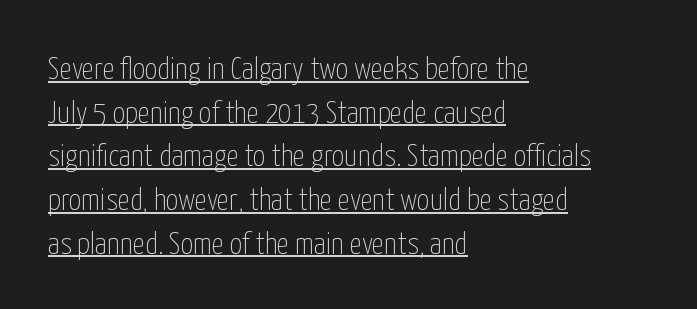
The type sits square on the baseline with zero lean. Standard letterfit; no display-style spreading of the glyphs. The letters advance in unequal steps, a hallmark of proportional type. Descenders here cross a horizontal rule under the line. Layout note: lines flush left.
